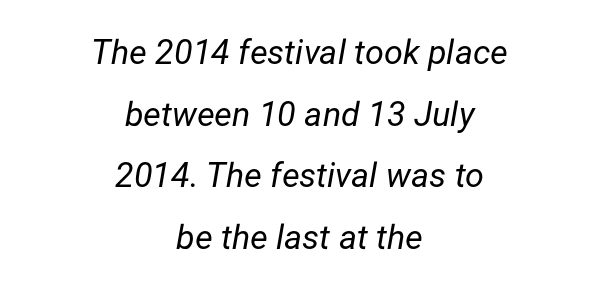
The rag falls on both sides of this text block equally. This is oblique type, the kind used for emphasis or titles. Tracking value appears to be zero — textbook default spacing. Think of a printed novel: that variable character pitch is what you see here. Counters stay open thanks to moderate or lighter strokes.
